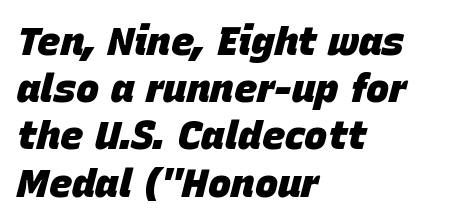
{"italic": "yes", "lean": "right", "slant_degrees": 15, "bold": "yes", "weight": "heavy", "width": "normal", "stroke_contrast": "low", "x_height": "large", "monospaced": "no", "underline": "no", "align": "left", "line_spacing_ratio": 1.21, "letter_spacing": "normal", "letter_spacing_em": 0.0, "glyph_px": 39}
